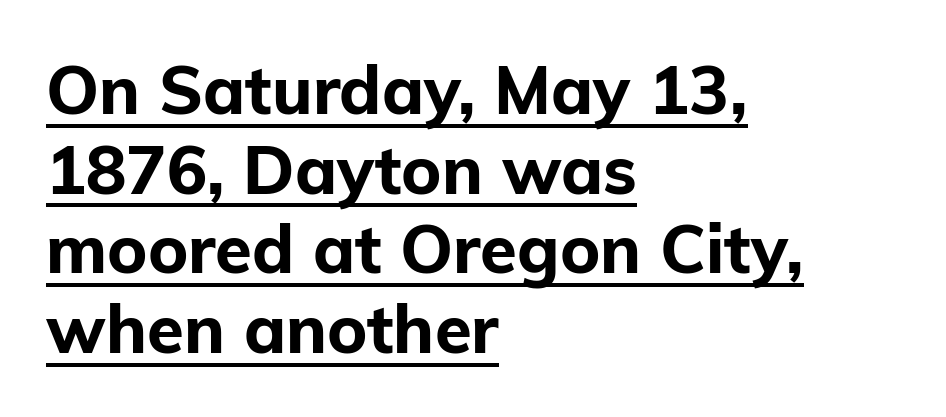
The type family on display is of the sans-serif kind. Looks like regular typesetting: each glyph gets only the width it needs. I'd describe the lettering as bold — thick and assertive. If you drew a ruler down the left edge, every line would touch it. Underline: present.
